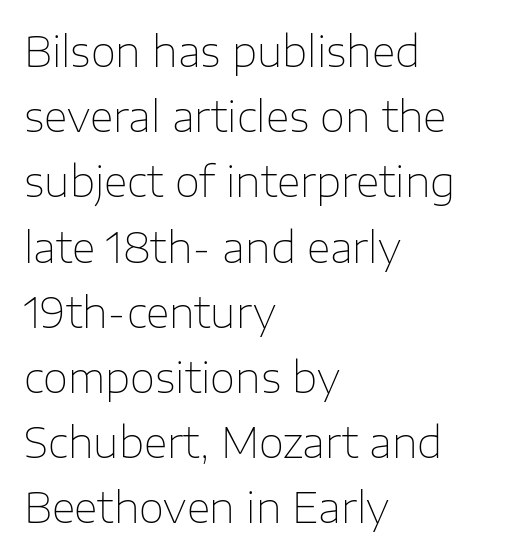
Is this a fixed-width face? No — the glyphs have proportional, varying widths. Does the leading feel generous? No, just average. The setting favours the left margin, as ordinary paragraphs usually do. The font sits on the lighter half of the weight spectrum, regular included. The gap between lines stays unmarked. Classification — sans serif.
